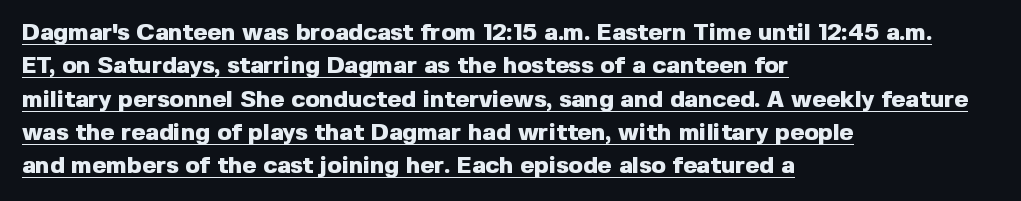
{"italic": "no", "bold": "yes", "underline": "yes", "align": "left", "line_spacing": "normal", "line_spacing_ratio": 1.39, "letter_spacing": "normal", "letter_spacing_em": 0.0, "glyph_px": 24}
